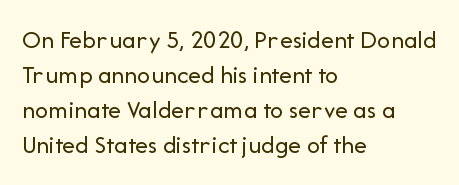
How are the letters spaced? Ordinarily, with no added tracking. Has an underline been added? It has not. Honestly, the row spacing looks completely unremarkable. The font is comparable to plain body text, perhaps lighter. Visually the block forms a straight wall on the left and a jagged coastline on the right.
